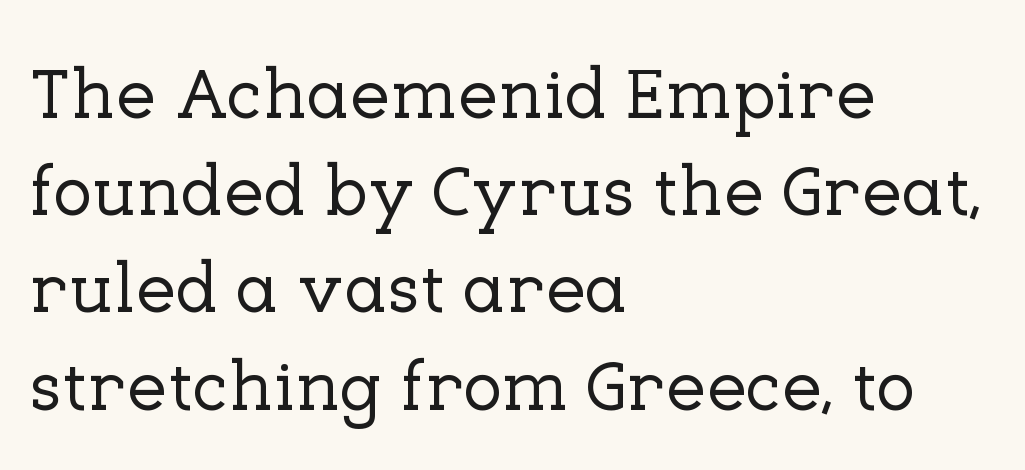
The image shows 72 px serif type, upright; set left-aligned, normal line spacing (1.35x), normal letter spacing, not underlined; low stroke contrast and a medium x-height.
